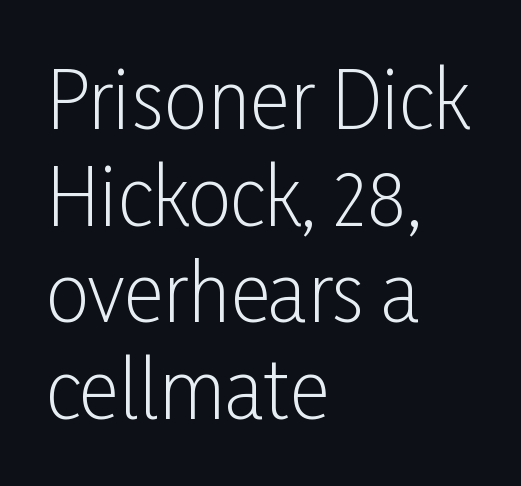
Q: Is the text bold? A: No.
Q: Is the text italic (slanted)? A: No, it is upright.
Q: Is the typeface a serif or a sans-serif typeface? A: Sans-serif.
Q: Is the text underlined? A: No.
Q: How is the paragraph aligned? A: Left-aligned.
Q: Is the spacing between letters normal or unusually wide? A: Normal.
Q: Width (condensed, normal, or wide)? A: Condensed.
Q: Stroke contrast? A: Low.
Q: x-height? A: Medium.
Q: Monospaced? A: No.
